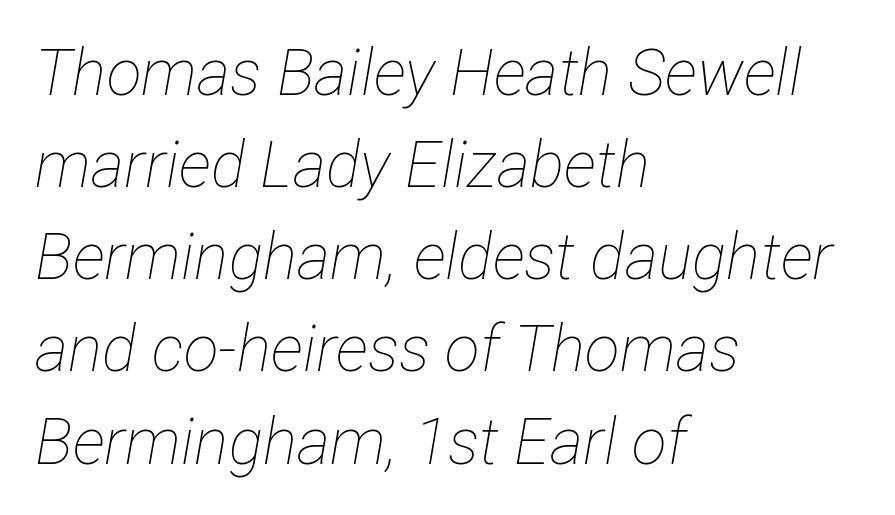
The image shows 64 px thin, condensed type, italic (leaning right); set left-aligned, normal line spacing (1.44x), normal letter spacing, not underlined; low stroke contrast and a medium x-height.
